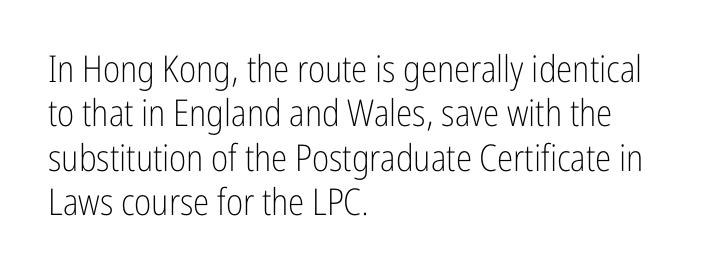
The font's upright variant was chosen for this text. Horizontally, the lines are justified to the leading edge only. Spacing verdict: proportional, widths tailored to each character. Only glyphs here, with clear space below each row. Default kerning and tracking; the words read as compact shapes.
